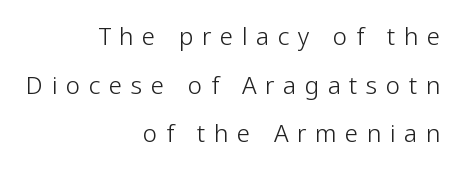
The space between consecutive lines is lavish. The typesetter chose a ragged-left arrangement here. Glance below the letters and you will spot only blank space. No chunkiness to these letters — they're not bold.
